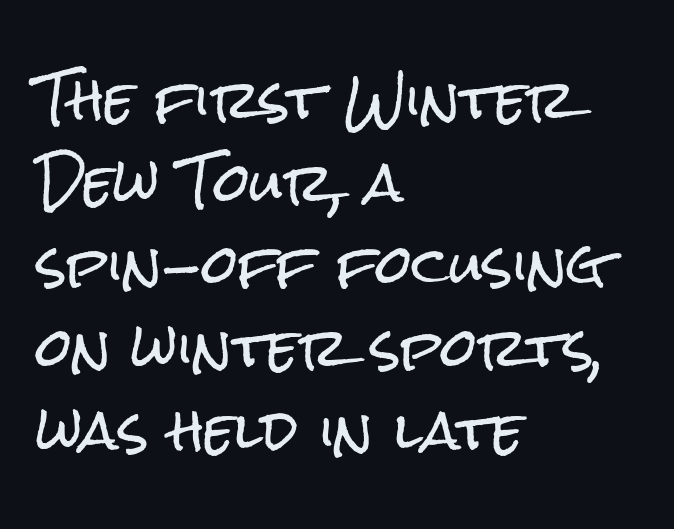
Typeset ragged right — the left edge is the straight one. Varying glyph widths throughout — classic text-font behaviour. Does extra space separate the letters? No, they use regular spacing. Font category for this specimen: sans-serif. Normally led — the rows are evenly, conventionally spaced.
